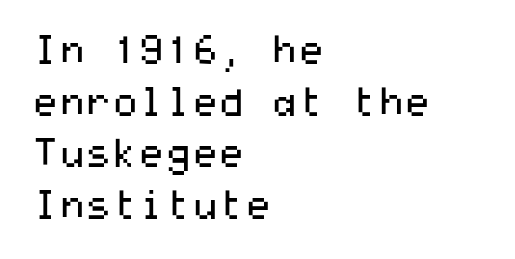
{"serif": "no", "italic": "no", "bold": "no", "weight": "regular", "width": "wide", "stroke_contrast": "medium", "x_height": "medium", "underline": "no", "align": "left", "line_spacing": "normal", "line_spacing_ratio": 1.36, "letter_spacing": "normal", "letter_spacing_em": 0.0, "glyph_px": 38}
